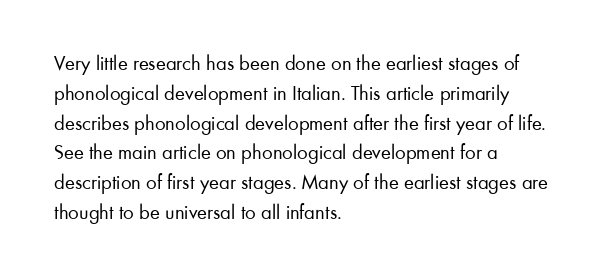
{"italic": "no", "bold": "no", "underline": "no", "align": "left", "line_spacing": "normal", "line_spacing_ratio": 1.42, "letter_spacing": "normal", "letter_spacing_em": 0.0, "glyph_px": 21}
